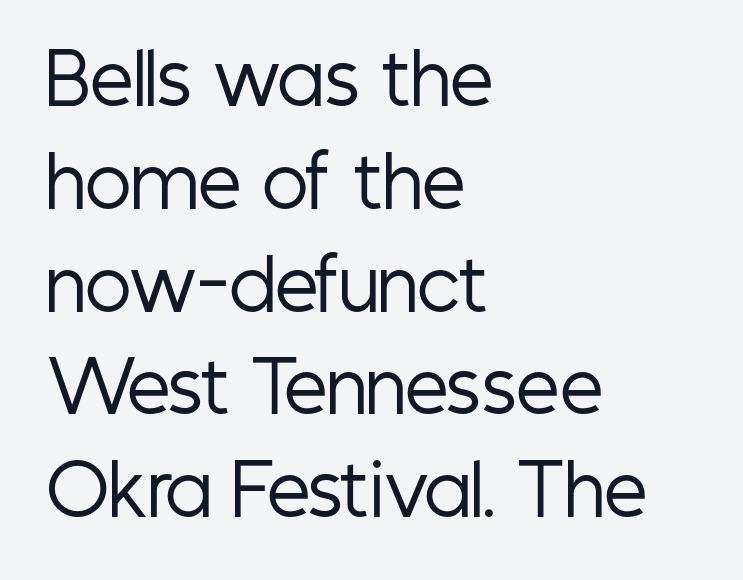
The image shows 69 px regular-weight, condensed sans-serif type, upright; set left-aligned, normal line spacing (1.49x), normal letter spacing, not underlined; low stroke contrast and a medium x-height.
